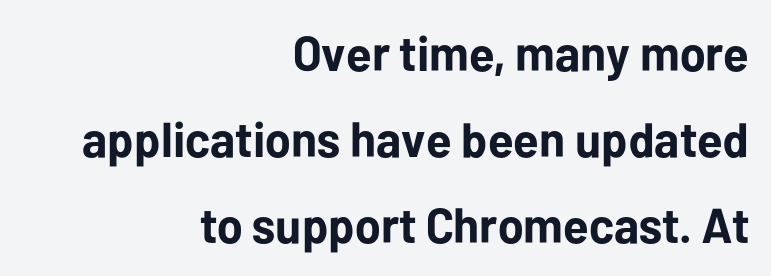
The image shows 49 px bold sans-serif type, upright; set right-aligned, line spacing 1.76x, normal letter spacing, not underlined; low stroke contrast and a medium x-height.
